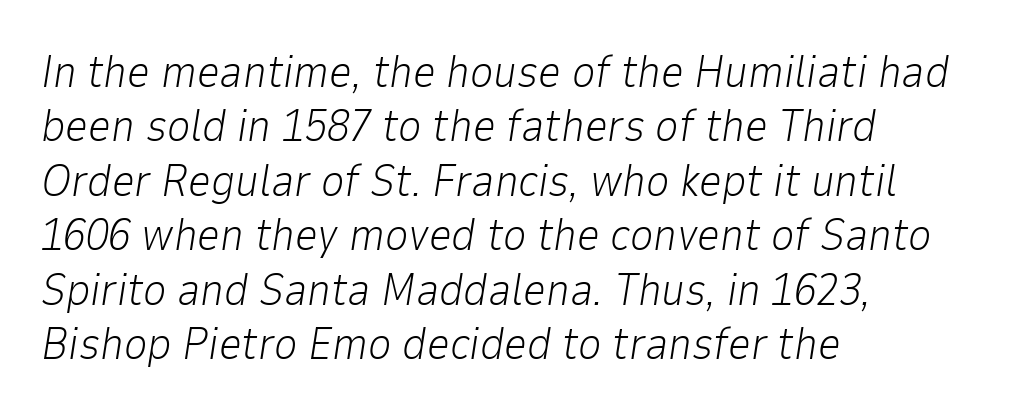
Q: Is the text bold? A: No.
Q: Is the text italic (slanted)? A: Yes, it leans right by about 9 degrees.
Q: Is the text underlined? A: No.
Q: How is the paragraph aligned? A: Left-aligned.
Q: Is the spacing between letters normal or unusually wide? A: Normal.
Q: Width (condensed, normal, or wide)? A: Normal.
Q: Stroke contrast? A: Low.
Q: x-height? A: Medium.
Q: Monospaced? A: No.
